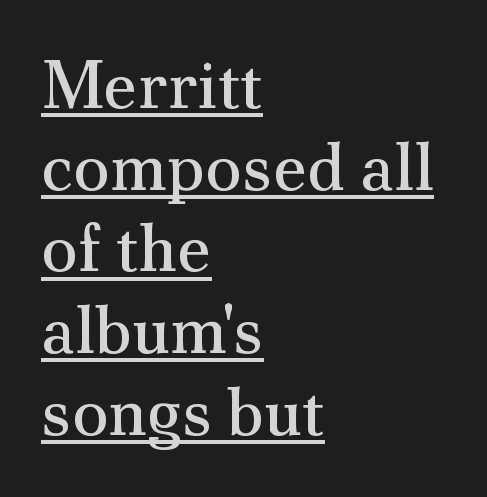
Q: Is the text bold? A: No.
Q: Is the text italic (slanted)? A: No, it is upright.
Q: Is the typeface a serif or a sans-serif typeface? A: Serif.
Q: Is the text underlined? A: Yes.
Q: How is the paragraph aligned? A: Left-aligned.
Q: Is the spacing between letters normal or unusually wide? A: Normal.
Q: Width (condensed, normal, or wide)? A: Normal.
Q: Stroke contrast? A: Medium.
Q: x-height? A: Small.
Q: Monospaced? A: No.
